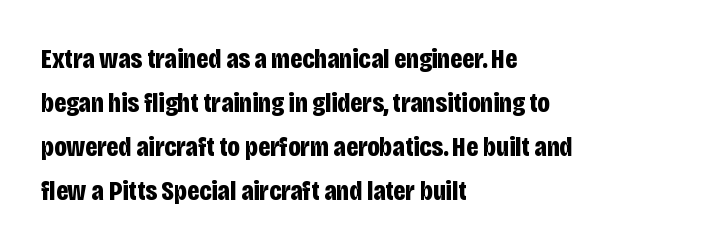
{"serif": "no", "italic": "no", "bold": "yes", "weight": "bold", "width": "condensed", "stroke_contrast": "low", "x_height": "large", "monospaced": "no", "underline": "no", "align": "left", "line_spacing": "normal", "line_spacing_ratio": 1.57, "letter_spacing": "normal", "letter_spacing_em": 0.0, "glyph_px": 28}
